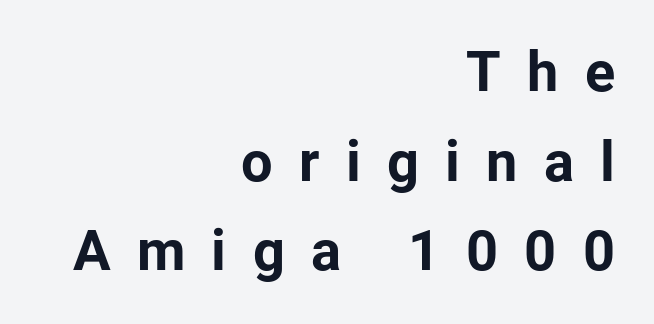
The horizontal fit of the characters is loose and conspicuously gappy. The passage is arranged like a letterhead date or caption credit — flush right. The string is rendered with underlining switched off. Set as a true bold cut, around the 700 mark.
